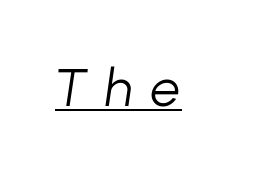
Emphasis-style slanted type is in use. The tracking jumps out immediately: characters are airy and widely separated. Beneath each row of characters lies a ruled line. Think of a printed novel: that variable character pitch is what you see here. Heft: none added — not bold.
